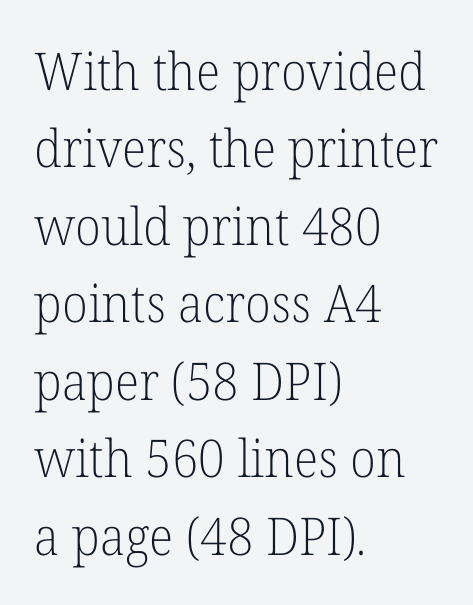
The image shows 52 px light serif type, upright; set left-aligned, normal line spacing (1.49x), normal letter spacing, not underlined; low stroke contrast and a medium x-height.
